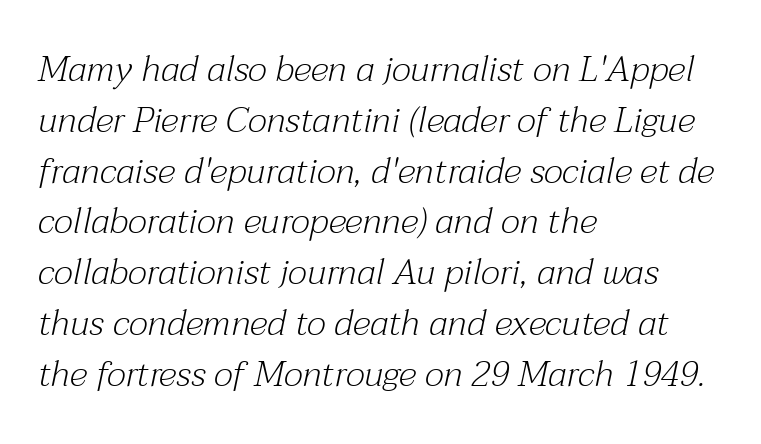
Which margin do the lines hug? The left one — the right edge is uneven. Slanted lettering throughout. Weight class: somewhere from thin through regular. Letter spacing: default.
